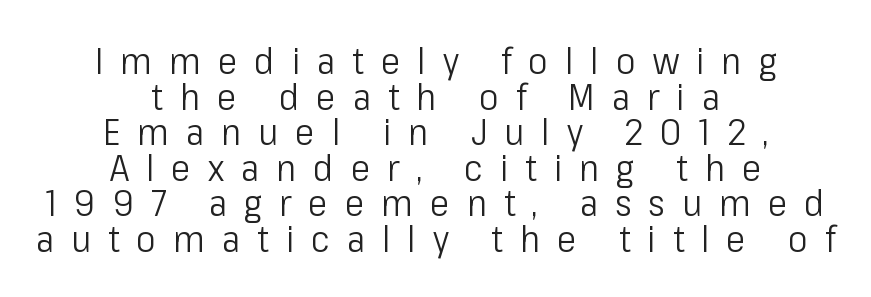
The image shows 37 px light, condensed sans-serif type, upright; set centered, tight line spacing (0.96x), unusually wide letter spacing (+0.46 em), not underlined; low stroke contrast and a medium x-height.
